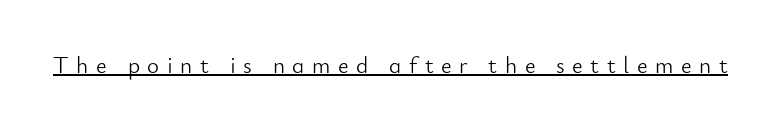
The characters are drawn with everyday or finer stroke widths. This rendering features underlined lettering. Vertical strokes here are truly vertical. This sample uses expanded letter spacing, leaving extra air between glyphs.
